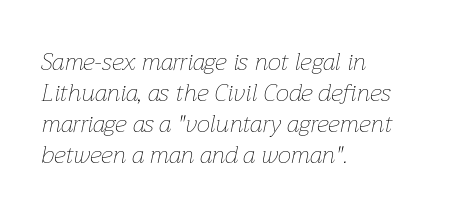
Q: Is the text bold? A: No.
Q: Is the text italic (slanted)? A: Yes, it leans right by about 12 degrees.
Q: Is the text underlined? A: No.
Q: How is the paragraph aligned? A: Left-aligned.
Q: Is the spacing between letters normal or unusually wide? A: Normal.
Q: Is the spacing between lines tight, normal or loose? A: Normal.
